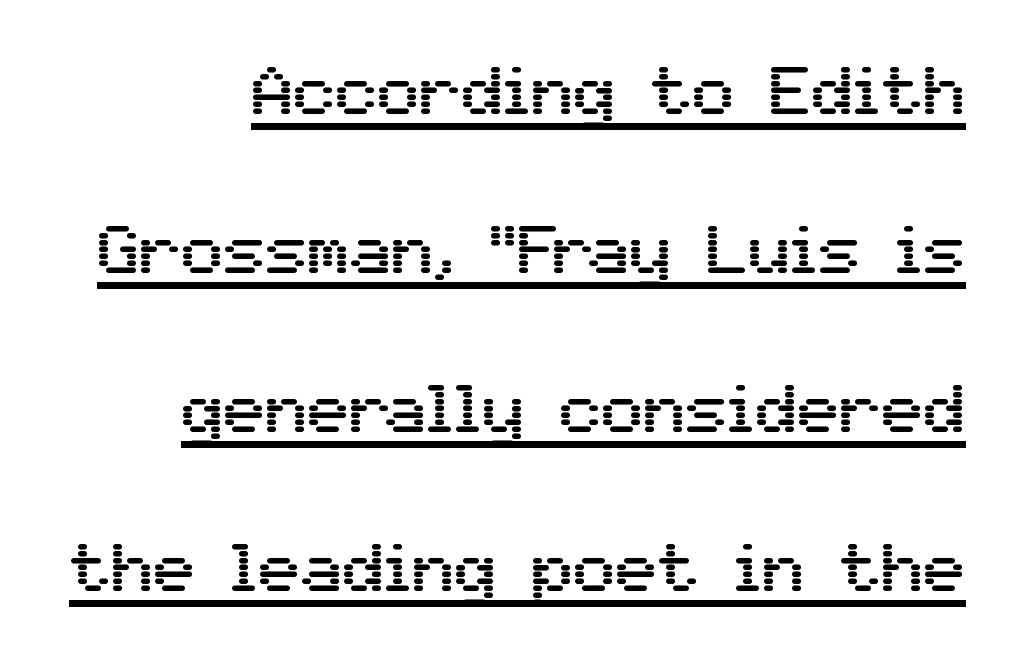
{"serif": "no", "italic": "no", "width": "normal", "stroke_contrast": "medium", "x_height": "medium", "monospaced": "no", "underline": "yes", "line_spacing": "loose", "line_spacing_ratio": 2.27, "letter_spacing": "normal", "letter_spacing_em": 0.0, "glyph_px": 70}
